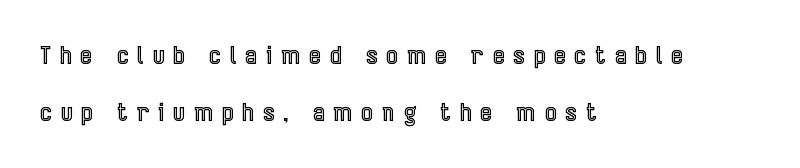
{"italic": "no", "underline": "no", "align": "left", "line_spacing": "loose", "line_spacing_ratio": 2.36, "letter_spacing": "wide", "letter_spacing_em": 0.39, "glyph_px": 24}
